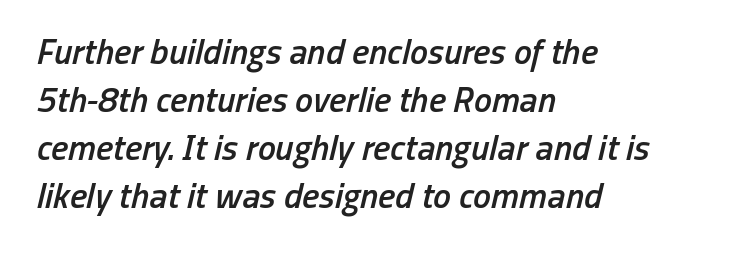
The paragraph shown leans on its left margin. The words here are not underlined. Do the characters align in a grid? No, the font is proportional. Students, note that the glyphs here touch the page at normal intervals.
